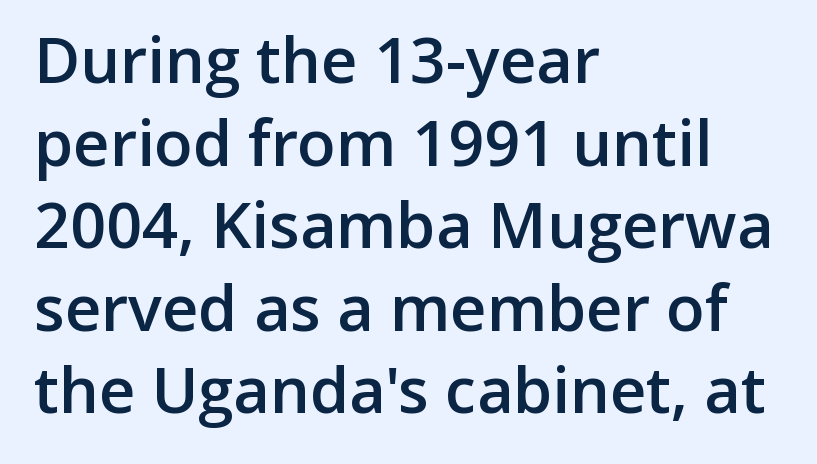
Q: Is the text bold? A: Semi-bold.
Q: Is the text italic (slanted)? A: No, it is upright.
Q: Is the typeface a serif or a sans-serif typeface? A: Sans-serif.
Q: Is the text underlined? A: No.
Q: How is the paragraph aligned? A: Left-aligned.
Q: Is the spacing between letters normal or unusually wide? A: Normal.
Q: Is the spacing between lines tight, normal or loose? A: Normal.
Q: Width (condensed, normal, or wide)? A: Normal.
Q: Stroke contrast? A: Low.
Q: x-height? A: Medium.
Q: Monospaced? A: No.
